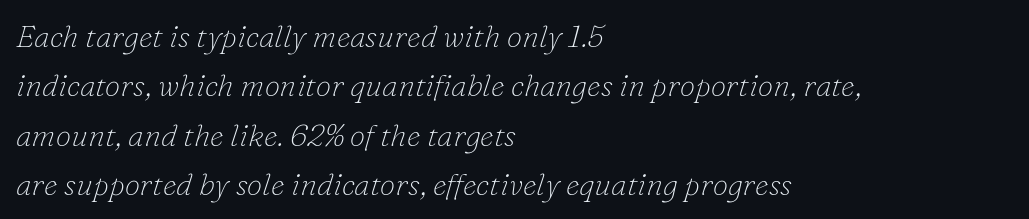
The image shows 31 px thin serif type, italic (leaning right); set left-aligned, normal line spacing (1.59x), normal letter spacing, not underlined; low stroke contrast and a small x-height.
